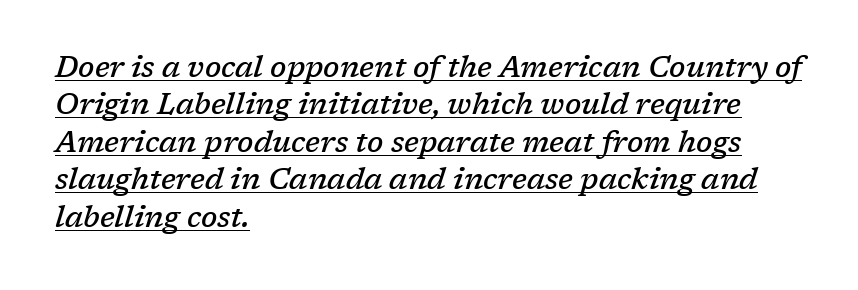
Q: Is the text bold? A: Semi-bold.
Q: Is the text italic (slanted)? A: Yes, it leans right by about 17 degrees.
Q: Is the typeface a serif or a sans-serif typeface? A: Serif.
Q: Is the text underlined? A: Yes.
Q: How is the paragraph aligned? A: Left-aligned.
Q: Is the spacing between letters normal or unusually wide? A: Normal.
Q: Is the spacing between lines tight, normal or loose? A: Normal.
Q: Width (condensed, normal, or wide)? A: Normal.
Q: Stroke contrast? A: Low.
Q: x-height? A: Medium.
Q: Monospaced? A: No.
